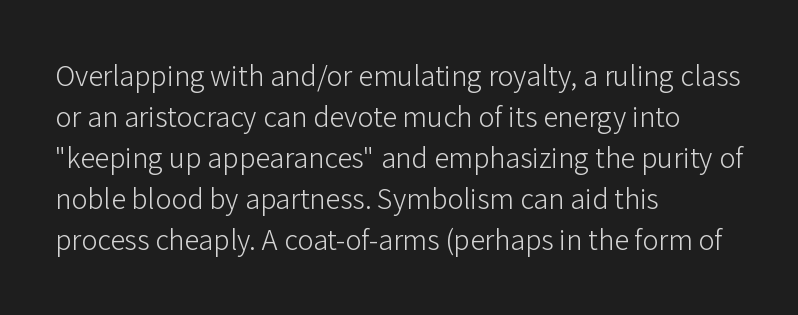
Q: Is the text bold? A: No.
Q: Is the text italic (slanted)? A: No, it is upright.
Q: Is the typeface a serif or a sans-serif typeface? A: Sans-serif.
Q: Is the text underlined? A: No.
Q: How is the paragraph aligned? A: Left-aligned.
Q: Is the spacing between letters normal or unusually wide? A: Normal.
Q: Is the spacing between lines tight, normal or loose? A: Normal.
Q: Width (condensed, normal, or wide)? A: Normal.
Q: Stroke contrast? A: Low.
Q: x-height? A: Medium.
Q: Monospaced? A: No.
